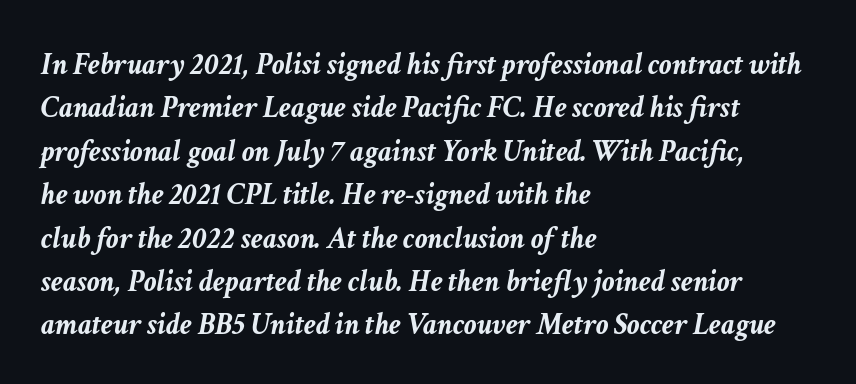
The image shows 31 px semibold type, italic (leaning right); set left-aligned, normal line spacing (1.4x), normal letter spacing, not underlined; low stroke contrast and a medium x-height.
